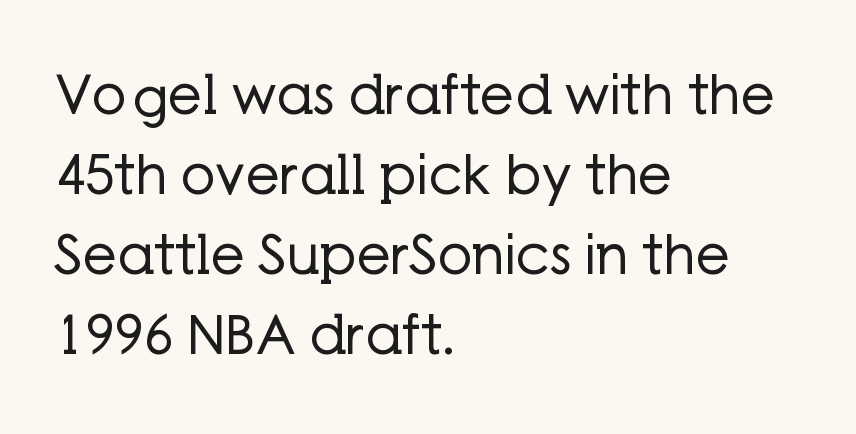
The image shows 54 px regular-weight sans-serif type, upright; set left-aligned, normal line spacing (1.48x), normal letter spacing, not underlined; low stroke contrast and a medium x-height.
